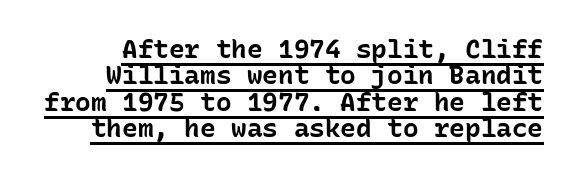
The designer dialed line spacing down below the default. The lettering is marked with a stroke running underneath it. Set as a true bold cut, around the 700 mark. Rendered with straight, roman letterforms.
